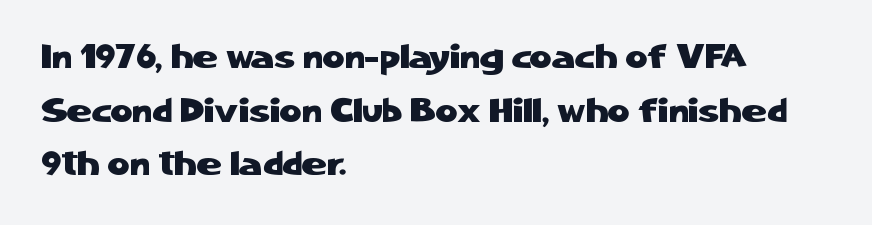
Q: Is the text italic (slanted)? A: No, it is upright.
Q: Is the typeface a serif or a sans-serif typeface? A: Sans-serif.
Q: Is the text underlined? A: No.
Q: How is the paragraph aligned? A: Left-aligned.
Q: Is the spacing between letters normal or unusually wide? A: Normal.
Q: Is the spacing between lines tight, normal or loose? A: Normal.
Q: Width (condensed, normal, or wide)? A: Normal.
Q: Stroke contrast? A: Low.
Q: x-height? A: Medium.
Q: Monospaced? A: No.
